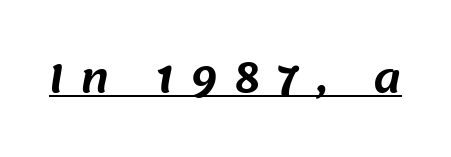
Stroke terminals: plain, sans-serif. The passage shown is typed in a proportional face where columns would drift. The tracking reads as deliberately expanded to a designer's eye. The passage shown is underscored from start to finish.
